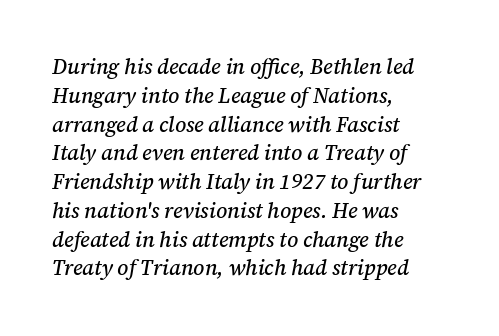
Q: Is the text italic (slanted)? A: Yes, it leans right by about 12 degrees.
Q: Is the text underlined? A: No.
Q: How is the paragraph aligned? A: Left-aligned.
Q: Is the spacing between letters normal or unusually wide? A: Normal.
Q: Is the spacing between lines tight, normal or loose? A: Normal.
